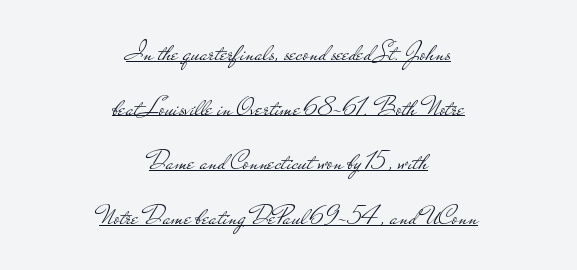
{"serif": "no", "bold": "no", "weight": "light", "width": "wide", "stroke_contrast": "low", "x_height": "small", "monospaced": "no", "underline": "yes", "align": "center", "line_spacing": "loose", "line_spacing_ratio": 1.95, "letter_spacing": "normal", "letter_spacing_em": 0.0, "glyph_px": 28}
